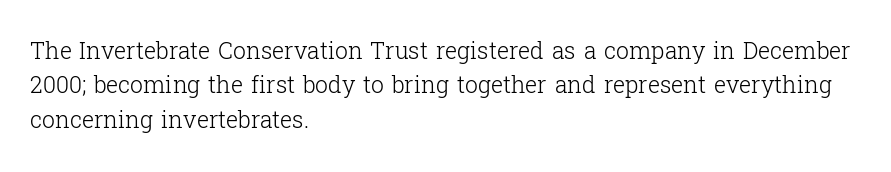
The image shows 23 px text type, upright; set left-aligned, normal line spacing (1.5x), normal letter spacing, not underlined.
